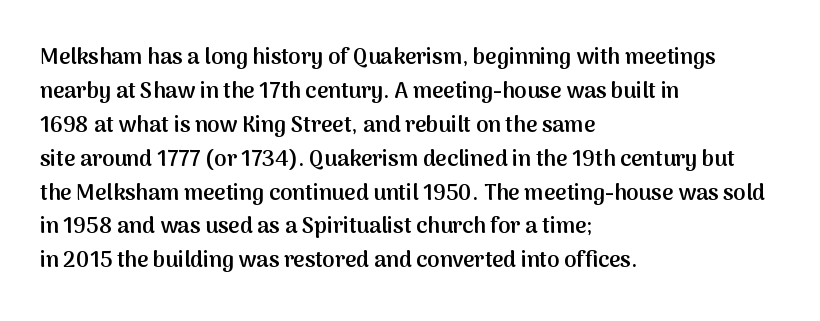
{"italic": "no", "bold": "semi", "underline": "no", "align": "left", "line_spacing": "normal", "line_spacing_ratio": 1.54, "letter_spacing": "normal", "letter_spacing_em": 0.0, "glyph_px": 22}
